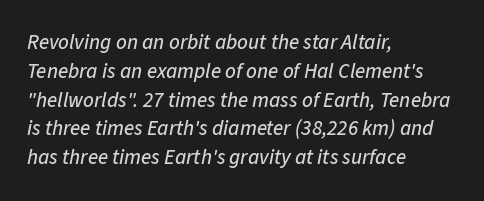
The axis of the letterforms is tilted away from vertical. Just letters on the line, the space beneath them empty. Reading down the block, your eye returns to a fixed left position each line. Regular leading. The horizontal fit of the characters is conventional and even.
